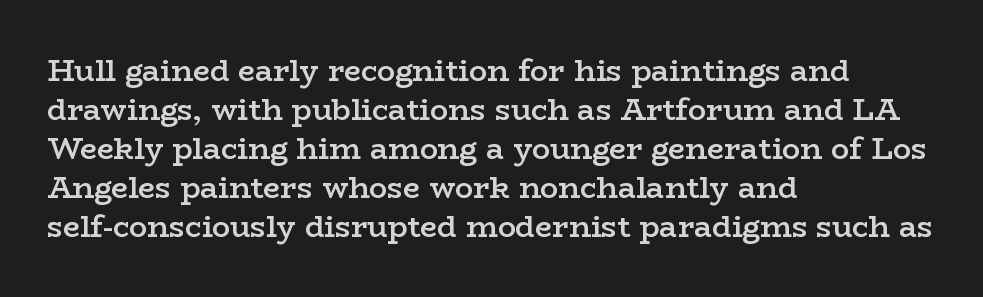
Q: Is the text bold? A: Semi-bold.
Q: Is the text italic (slanted)? A: No, it is upright.
Q: Is the typeface a serif or a sans-serif typeface? A: Serif.
Q: Is the text underlined? A: No.
Q: How is the paragraph aligned? A: Left-aligned.
Q: Is the spacing between letters normal or unusually wide? A: Normal.
Q: Is the spacing between lines tight, normal or loose? A: Normal.
Q: Width (condensed, normal, or wide)? A: Wide.
Q: Stroke contrast? A: Low.
Q: x-height? A: Medium.
Q: Monospaced? A: No.
